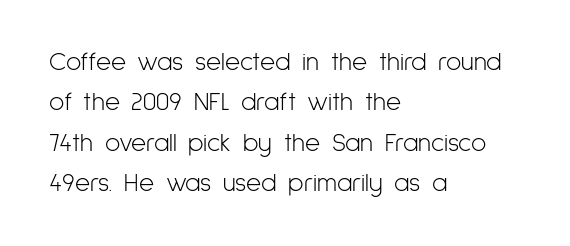
Q: Is the text bold? A: No.
Q: Is the text italic (slanted)? A: No, it is upright.
Q: Is the text underlined? A: No.
Q: How is the paragraph aligned? A: Left-aligned.
Q: Is the spacing between letters normal or unusually wide? A: Normal.
Q: Is the spacing between lines tight, normal or loose? A: Normal.
